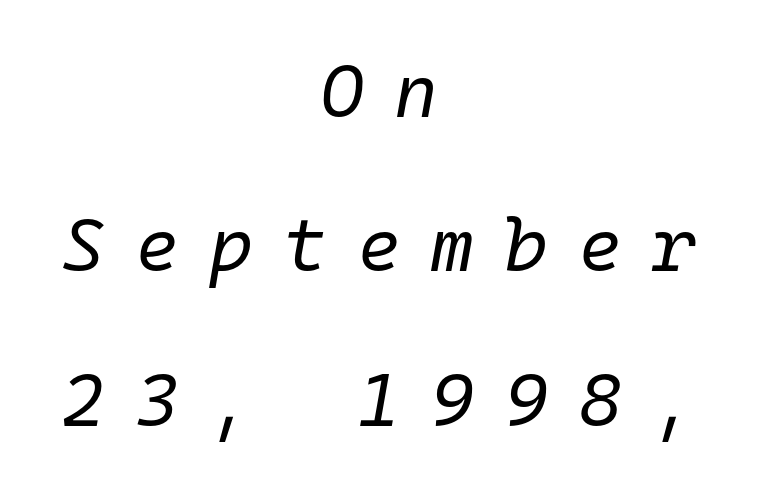
{"italic": "yes", "lean": "right", "slant_degrees": 10, "bold": "no", "weight": "regular", "width": "normal", "stroke_contrast": "low", "x_height": "medium", "monospaced": "yes", "underline": "no", "align": "center", "line_spacing": "loose", "line_spacing_ratio": 2.06, "letter_spacing": "wide", "letter_spacing_em": 0.4, "glyph_px": 75}
